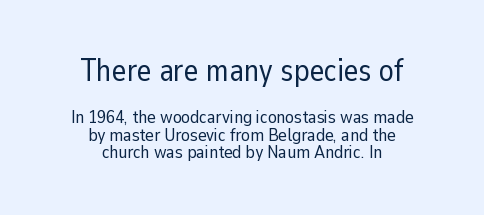
Line spacing here is tight. The lines are quadded center. To sum up the face: it is a sans, with no serifs. Is this a fixed-width face? No — the glyphs have proportional, varying widths. On a weight scale, this lands at 450 or below. Caption: standard tracking, unaltered.
